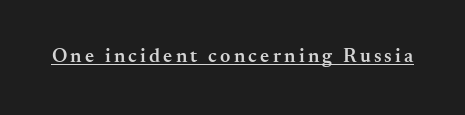
The image shows 20 px text type, upright; set underlined.
